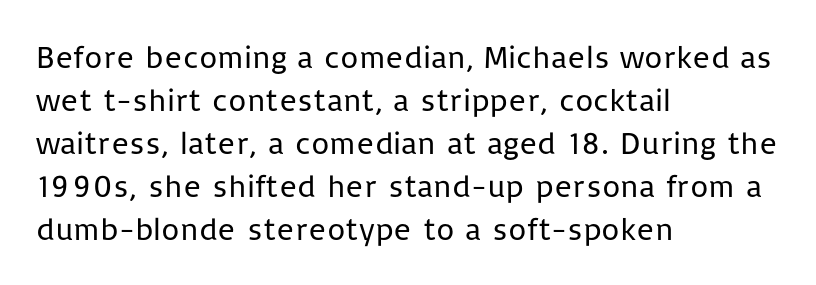
{"serif": "no", "italic": "no", "bold": "no", "weight": "regular", "width": "normal", "stroke_contrast": "low", "x_height": "medium", "monospaced": "no", "underline": "no", "align": "left", "line_spacing": "normal", "line_spacing_ratio": 1.34, "letter_spacing": "normal", "letter_spacing_em": 0.0, "glyph_px": 32}
